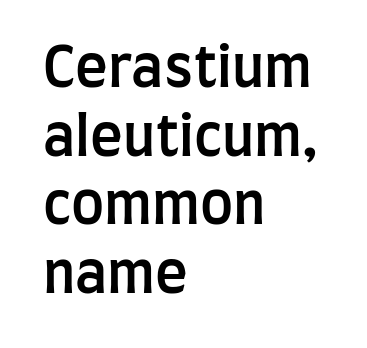
Q: Is the text bold? A: Semi-bold.
Q: Is the text italic (slanted)? A: No, it is upright.
Q: Is the typeface a serif or a sans-serif typeface? A: Sans-serif.
Q: Is the text underlined? A: No.
Q: How is the paragraph aligned? A: Left-aligned.
Q: Is the spacing between letters normal or unusually wide? A: Normal.
Q: Is the spacing between lines tight, normal or loose? A: Normal.
Q: Width (condensed, normal, or wide)? A: Condensed.
Q: Stroke contrast? A: Low.
Q: x-height? A: Large.
Q: Monospaced? A: No.
